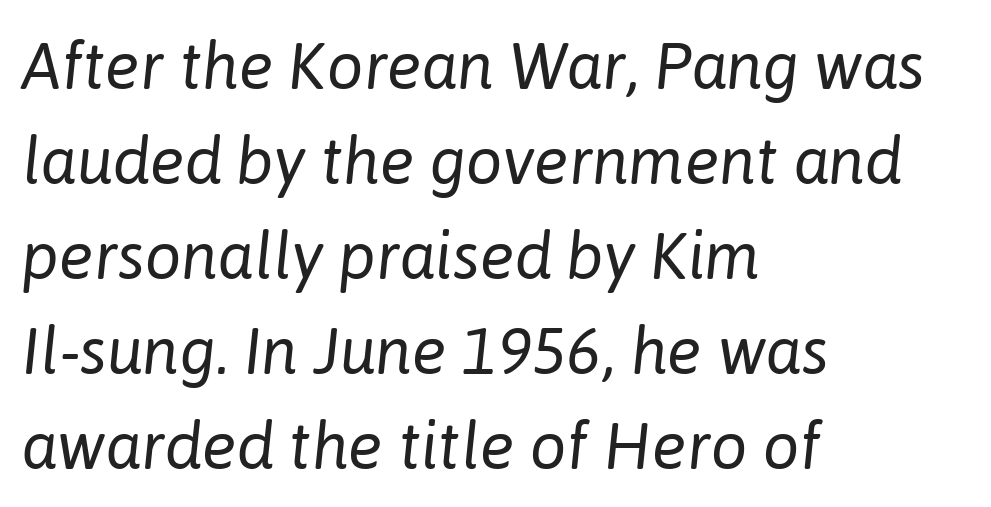
The strip under each line holds only bare page. Which margin do the lines hug? The left one — the right edge is uneven. Rendered with sloped, italic letterforms. No heavy texture on the line: the type isn't bold.
